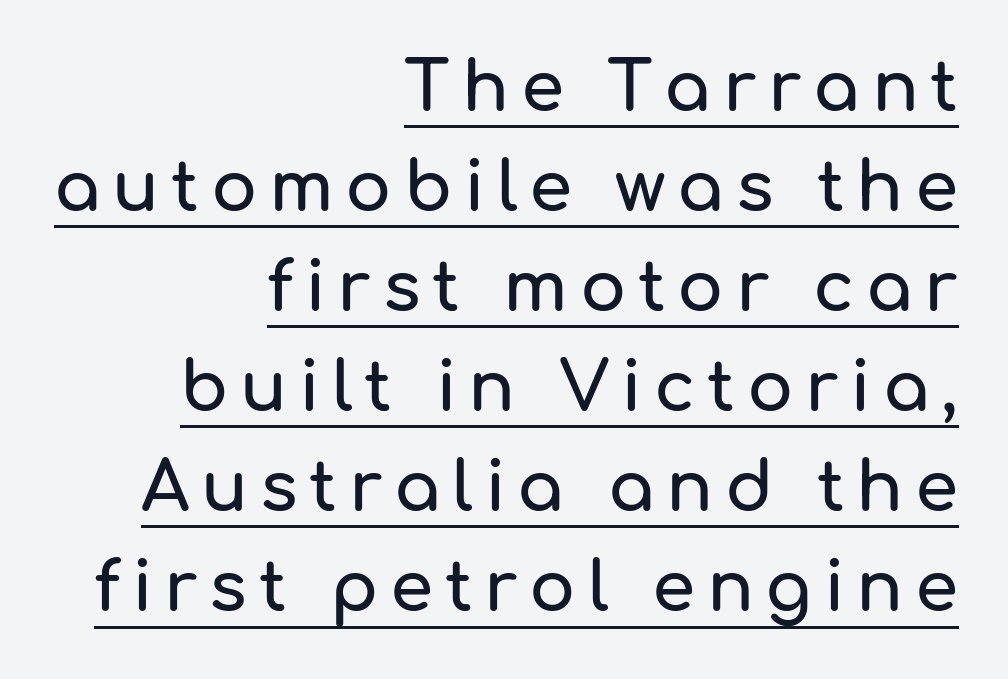
{"serif": "no", "italic": "no", "width": "normal", "stroke_contrast": "low", "x_height": "medium", "monospaced": "no", "underline": "yes", "align": "right", "line_spacing": "normal", "line_spacing_ratio": 1.45, "glyph_px": 69}
